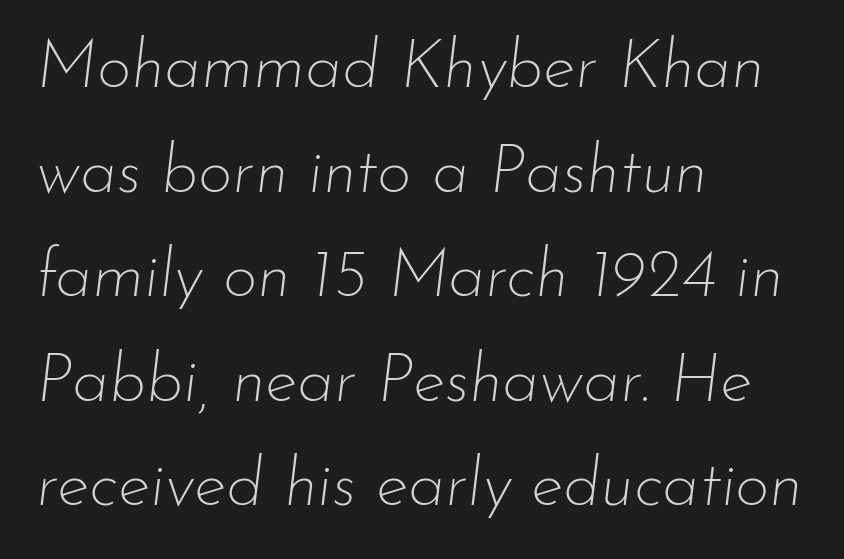
The rendering uses natural spacing where letterforms have individual widths. Underlining? Definitely not there. The lines are quadded left. No heavy texture on the line: the type isn't bold. Between one letter and the next there's only the usual sliver of space.
